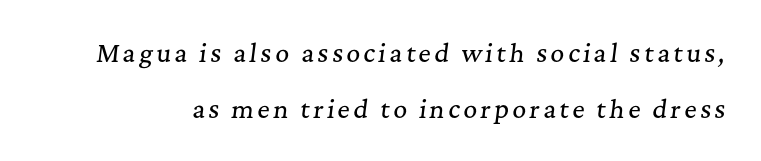
Q: Is the text italic (slanted)? A: Yes, it leans right by about 7 degrees.
Q: Is the text underlined? A: No.
Q: Is the spacing between lines tight, normal or loose? A: Loose.
